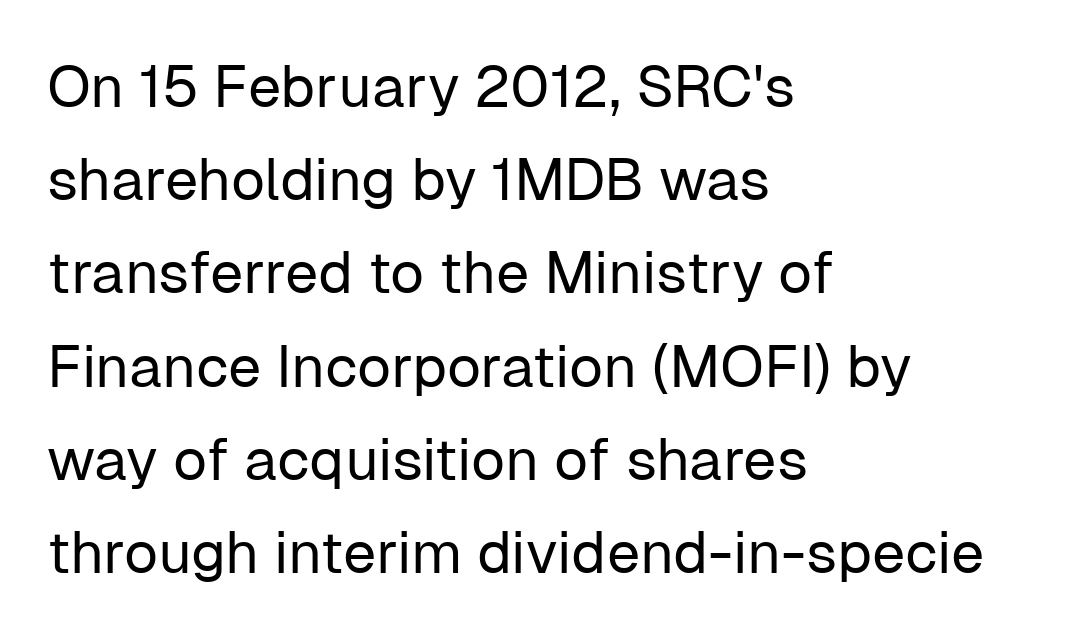
{"serif": "no", "italic": "no", "bold": "no", "weight": "regular", "width": "normal", "stroke_contrast": "low", "x_height": "medium", "monospaced": "no", "underline": "no", "align": "left", "line_spacing": "normal", "line_spacing_ratio": 1.58, "letter_spacing": "normal", "letter_spacing_em": 0.0, "glyph_px": 59}
